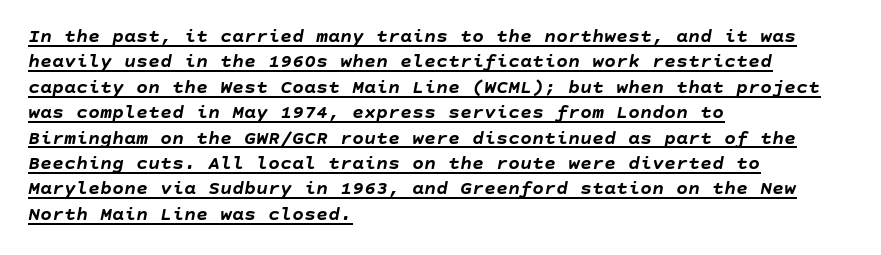
Underline: present. Students, note that the glyphs here touch the page at normal intervals. The leading is moderate, giving the passage an even texture. Does the lettering tilt? It does — this is italic. The passage is arranged the way most books set body copy — flush left. Heavy, bold letterforms.
